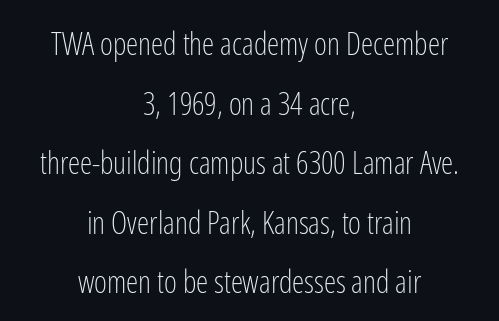
Q: Is the text bold? A: No.
Q: Is the text italic (slanted)? A: No, it is upright.
Q: Is the typeface a serif or a sans-serif typeface? A: Sans-serif.
Q: Is the text underlined? A: No.
Q: How is the paragraph aligned? A: Centered.
Q: Is the spacing between letters normal or unusually wide? A: Normal.
Q: Is the spacing between lines tight, normal or loose? A: Loose.
Q: Width (condensed, normal, or wide)? A: Condensed.
Q: Stroke contrast? A: Low.
Q: x-height? A: Medium.
Q: Monospaced? A: No.
